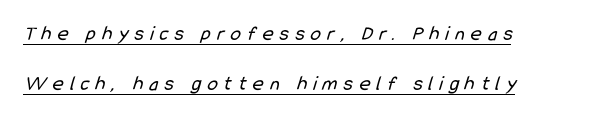
{"bold": "no", "underline": "yes", "align": "left", "line_spacing": "loose", "line_spacing_ratio": 2.39, "letter_spacing": "wide", "letter_spacing_em": 0.3, "glyph_px": 21}
